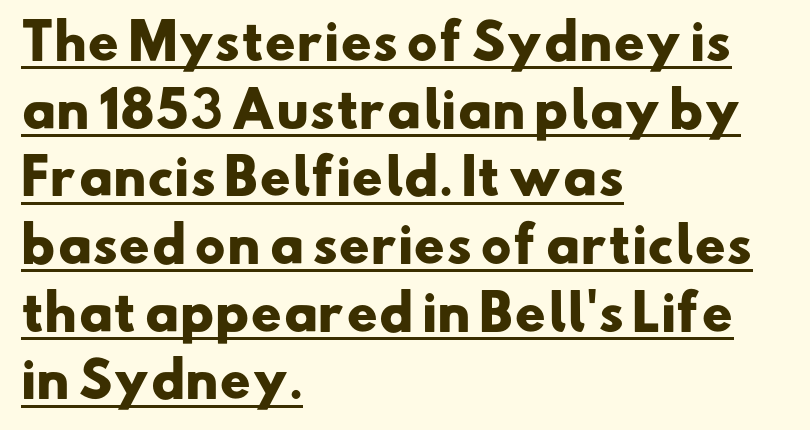
The image shows 48 px heavy, wide sans-serif type; set left-aligned, normal line spacing (1.41x), normal letter spacing, underlined; low stroke contrast and a small x-height.
